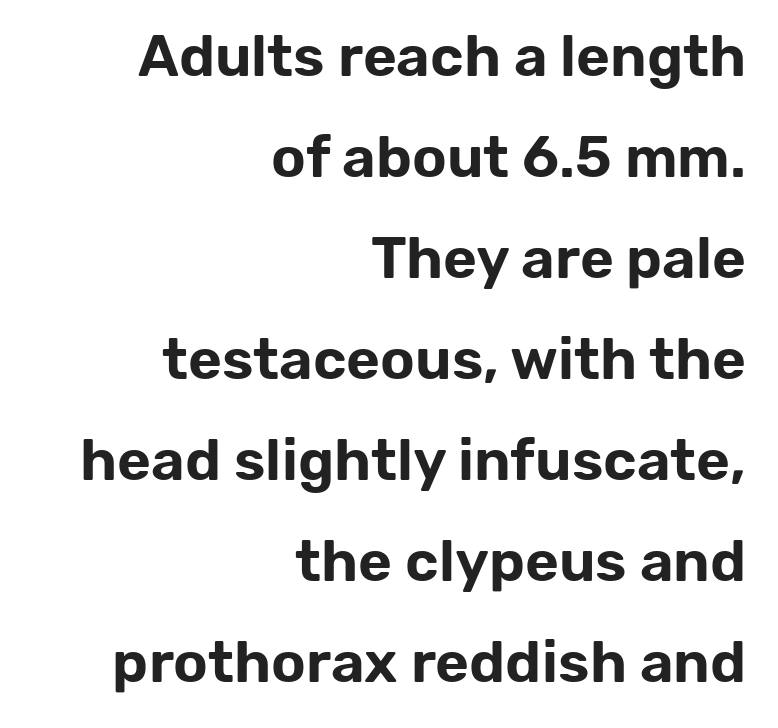
{"serif": "no", "italic": "no", "width": "normal", "stroke_contrast": "low", "x_height": "medium", "monospaced": "no", "underline": "no", "align": "right", "line_spacing_ratio": 1.74, "letter_spacing": "normal", "letter_spacing_em": 0.0, "glyph_px": 58}
